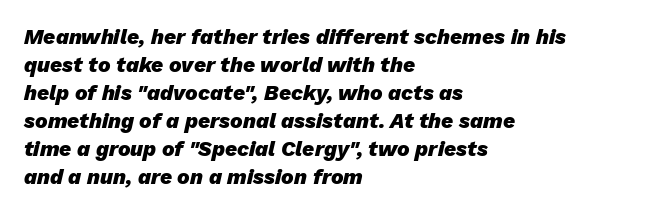
Compared with typical paragraphs, the rows here are spaced about the same. Beneath every word, the page is bare. Heavy, bold letterforms. The typography opts for an oblique posture over an upright one. The tracking reads as untouched default to a designer's eye.
